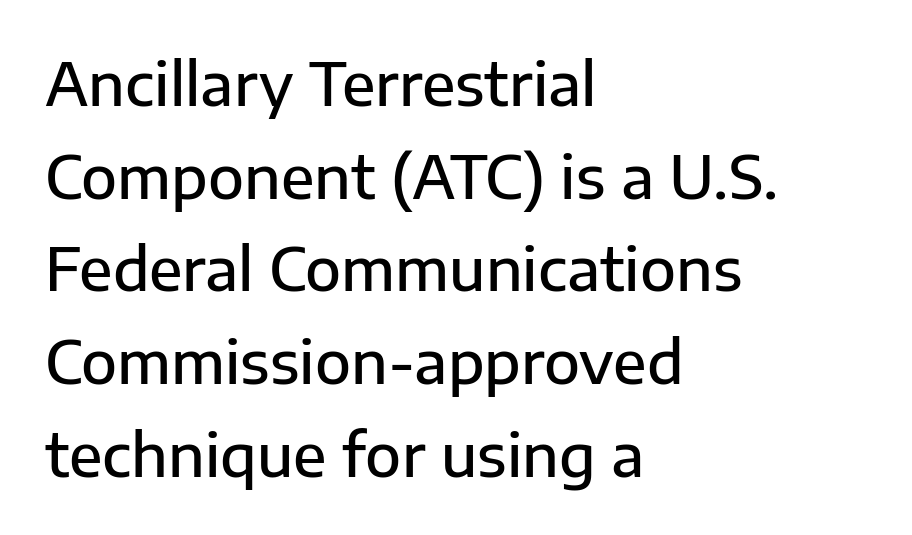
Q: Is the text bold? A: Semi-bold.
Q: Is the text italic (slanted)? A: No, it is upright.
Q: Is the typeface a serif or a sans-serif typeface? A: Sans-serif.
Q: Is the text underlined? A: No.
Q: How is the paragraph aligned? A: Left-aligned.
Q: Is the spacing between letters normal or unusually wide? A: Normal.
Q: Is the spacing between lines tight, normal or loose? A: Normal.
Q: Width (condensed, normal, or wide)? A: Normal.
Q: Stroke contrast? A: Low.
Q: x-height? A: Medium.
Q: Monospaced? A: No.
